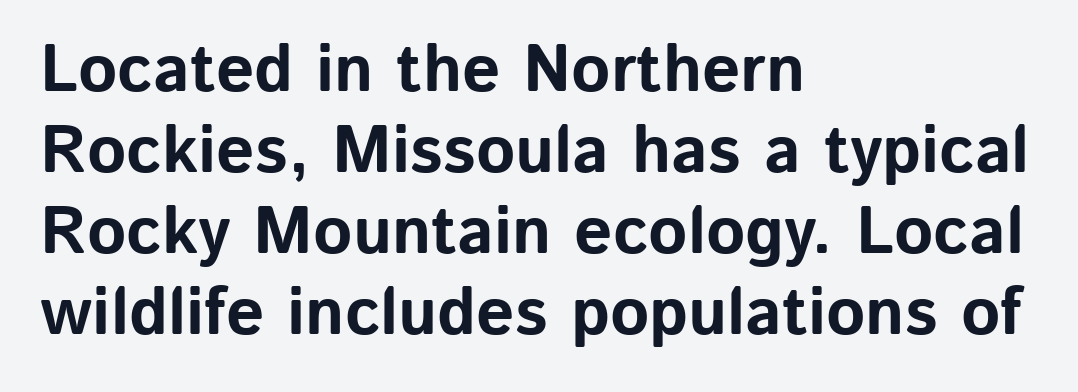
Q: Is the text bold? A: Yes.
Q: Is the text italic (slanted)? A: No, it is upright.
Q: Is the typeface a serif or a sans-serif typeface? A: Sans-serif.
Q: Is the text underlined? A: No.
Q: How is the paragraph aligned? A: Left-aligned.
Q: Is the spacing between letters normal or unusually wide? A: Normal.
Q: Width (condensed, normal, or wide)? A: Normal.
Q: Stroke contrast? A: Low.
Q: x-height? A: Medium.
Q: Monospaced? A: No.
